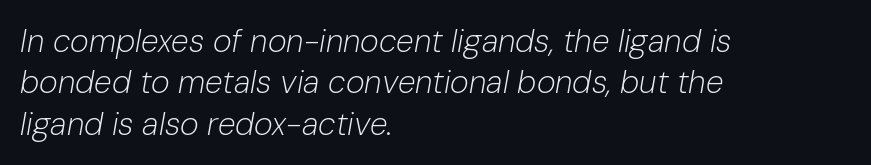
The passage shown is typed in a proportional face where columns would drift. You could call the tracking neutral — neither tight nor loose. The axis of the letterforms is tilted away from vertical. Leading matches the norm, producing a regular column.
